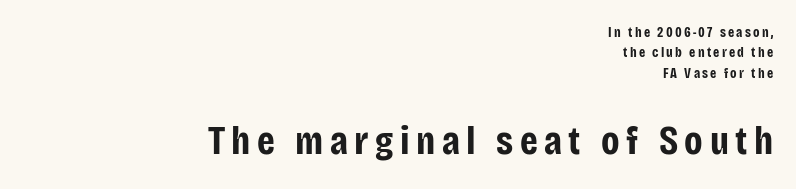
The image shows 40 px bold, condensed sans-serif type, upright; set right-aligned, normal line spacing (1.46x), not underlined; the second (bottom) block is 2.86x larger; low stroke contrast and a large x-height.
